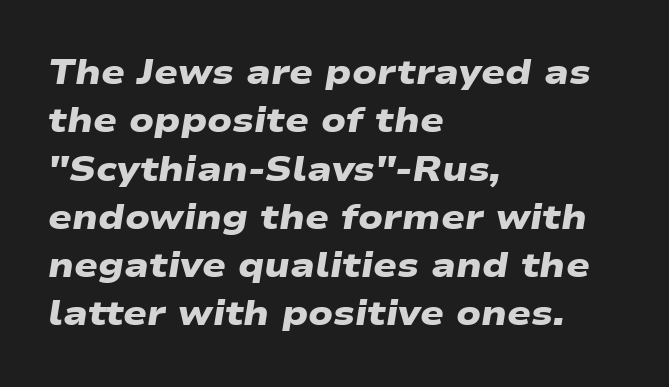
{"serif": "no", "bold": "yes", "weight": "heavy", "width": "wide", "stroke_contrast": "low", "x_height": "medium", "monospaced": "no", "underline": "no", "align": "left", "line_spacing": "normal", "line_spacing_ratio": 1.38, "letter_spacing": "normal", "letter_spacing_em": 0.0, "glyph_px": 35}
